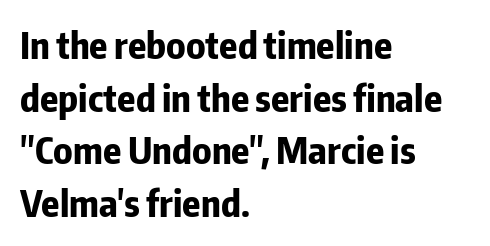
The gaps between neighbouring characters are ordinary and unremarkable. The rendering uses a moderate line-height, typical for paragraphs. Students, this is bold: see how much ink each stroke carries. This sample has the flowing, uneven cadence of proportional lettering. Just letters on the line, the space beneath them empty. These lines were composed using upright roman letters.
